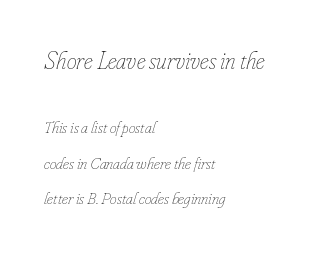
The letterforms sit shoulder to shoulder at normal distance. The composition opens big and finishes small. You could fit nearly another row in the gap between these rows. You can tell it's italic because the verticals aren't actually vertical. A student would call this left alignment; a typographer would say flush left, rag right.
